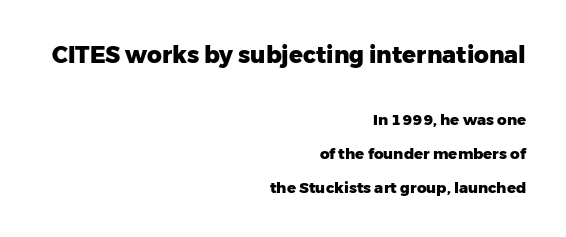
{"italic": "no", "bold": "yes", "underline": "no", "align": "right", "line_spacing": "loose", "line_spacing_ratio": 2.25, "letter_spacing": "normal", "letter_spacing_em": 0.0, "larger_block": "first", "size_ratio": 1.53, "glyph_px": 23}
